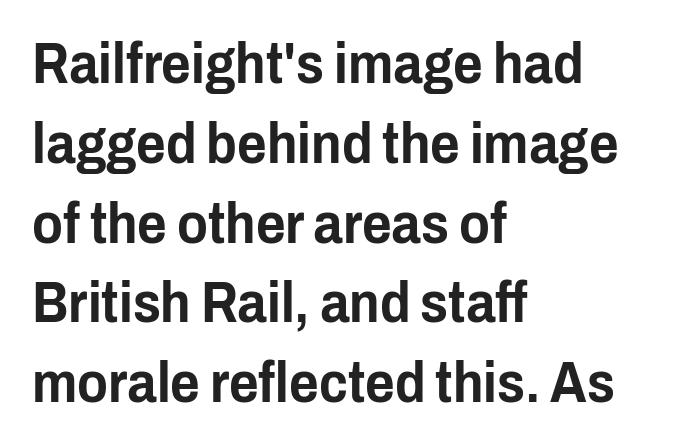
Looks like regular typesetting: each glyph gets only the width it needs. The designer went with a sans here, leaving each stem footless. Only glyphs here, with clear space below each row. One-word summary of the alignment: left. Posture: vertical.
